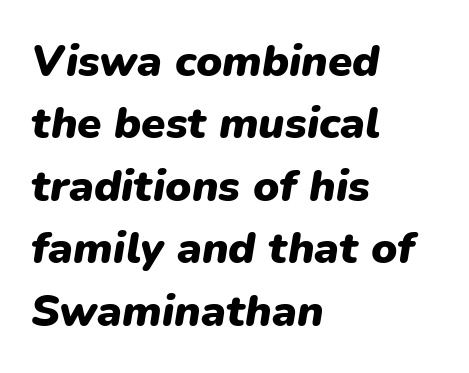
The image shows 44 px heavy type, italic (leaning right); set left-aligned, normal line spacing (1.42x), normal letter spacing, not underlined; low stroke contrast and a medium x-height.
